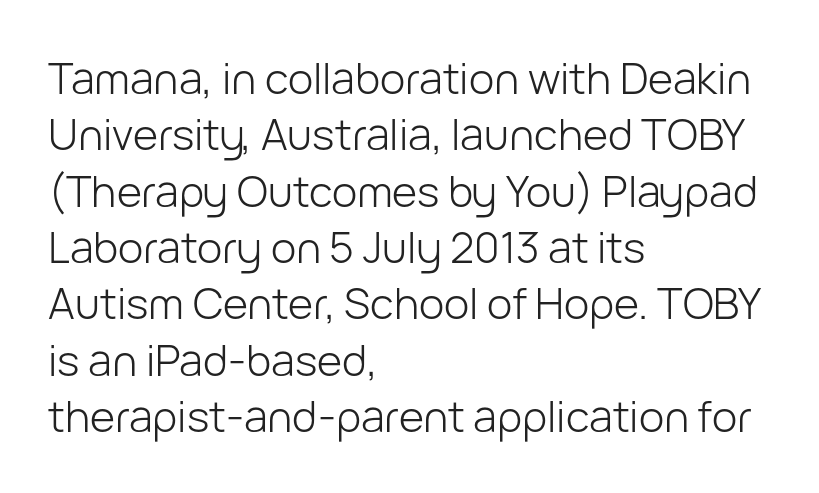
Q: Is the text bold? A: No.
Q: Is the text italic (slanted)? A: No, it is upright.
Q: Is the typeface a serif or a sans-serif typeface? A: Sans-serif.
Q: Is the text underlined? A: No.
Q: How is the paragraph aligned? A: Left-aligned.
Q: Is the spacing between letters normal or unusually wide? A: Normal.
Q: Is the spacing between lines tight, normal or loose? A: Normal.
Q: Width (condensed, normal, or wide)? A: Normal.
Q: Stroke contrast? A: Low.
Q: x-height? A: Medium.
Q: Monospaced? A: No.
